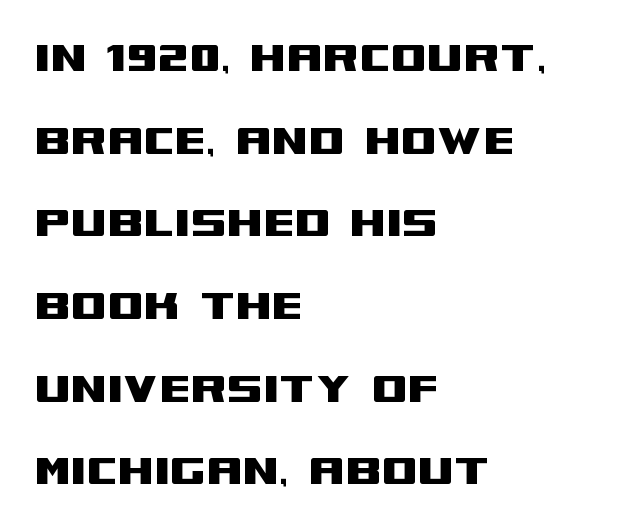
Looks like regular typesetting: each glyph gets only the width it needs. The gaps between neighbouring characters are ordinary and unremarkable. Do the letters lean? They stand straight. The lines in this sample share a left origin and differ only in where they stop. What's the leading like? Ordinary, nothing unusual. Only glyphs here, with clear space below each row.
